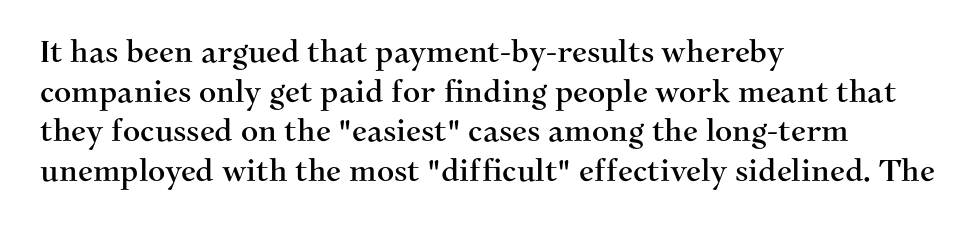
{"serif": "yes", "italic": "no", "width": "normal", "stroke_contrast": "medium", "x_height": "medium", "monospaced": "no", "underline": "no", "align": "left", "line_spacing": "normal", "line_spacing_ratio": 1.32, "letter_spacing": "normal", "letter_spacing_em": 0.0, "glyph_px": 30}
